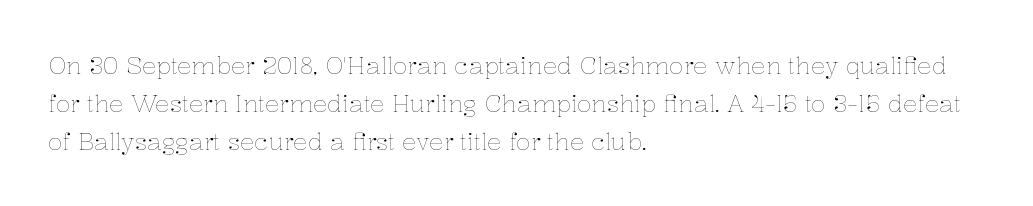
Q: Is the text bold? A: No.
Q: Is the text italic (slanted)? A: No, it is upright.
Q: Is the text underlined? A: No.
Q: How is the paragraph aligned? A: Left-aligned.
Q: Is the spacing between letters normal or unusually wide? A: Normal.
Q: Is the spacing between lines tight, normal or loose? A: Normal.
